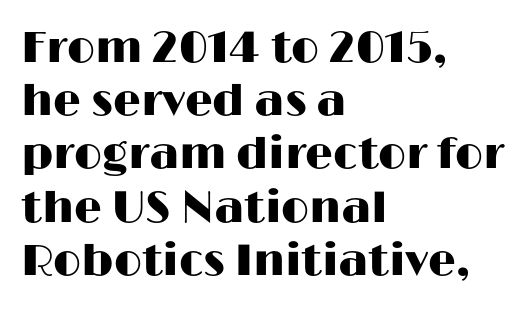
{"serif": "no", "italic": "no", "width": "wide", "stroke_contrast": "high", "x_height": "medium", "monospaced": "no", "underline": "no", "align": "left", "line_spacing_ratio": 1.21, "letter_spacing": "normal", "letter_spacing_em": 0.0, "glyph_px": 44}
